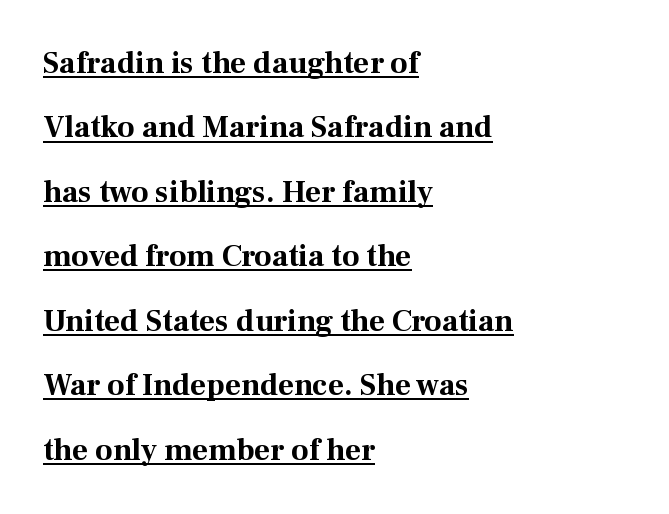
The letters stand upright; this is a roman face. Is the letter spacing exaggerated? No — it looks like the ordinary default. Here the designer chose a conventional face with non-uniform glyph widths. The face used here has the dense, thick strokes of a bold.
